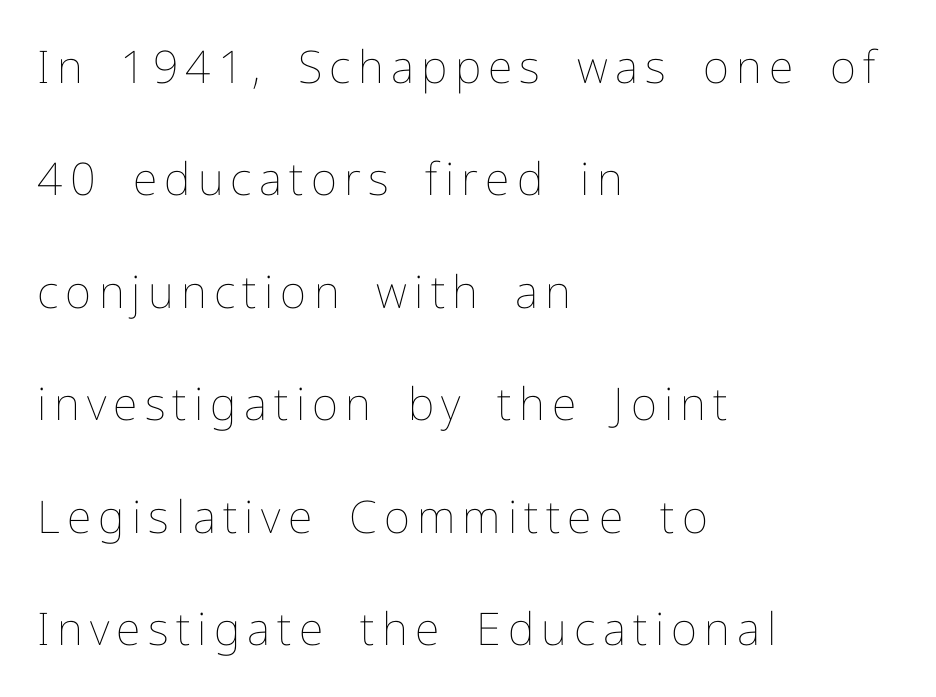
No heavy texture on the line: the type isn't bold. Characters remain perfectly vertical along every line. The rendering anchors every line to the left-hand side. Lines of text with bare space underneath.
